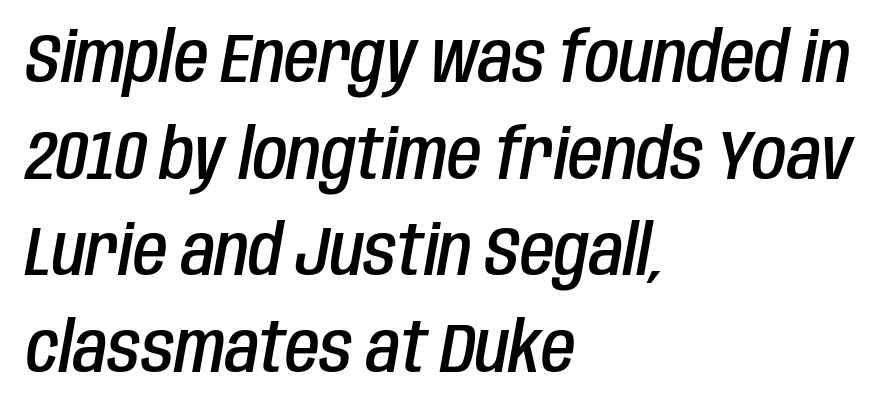
The image shows 70 px semibold, condensed type, italic (leaning right); set left-aligned, normal line spacing (1.38x), normal letter spacing, not underlined; low stroke contrast and a large x-height.
